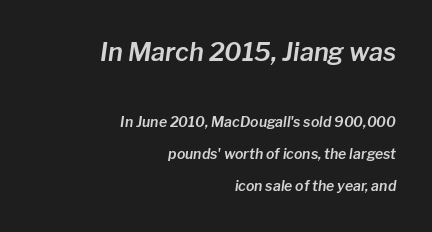
The image shows 25 px text type, italic (leaning right); set right-aligned, loose line spacing (2.29x), normal letter spacing, not underlined; the first (top) block is 1.79x larger.
